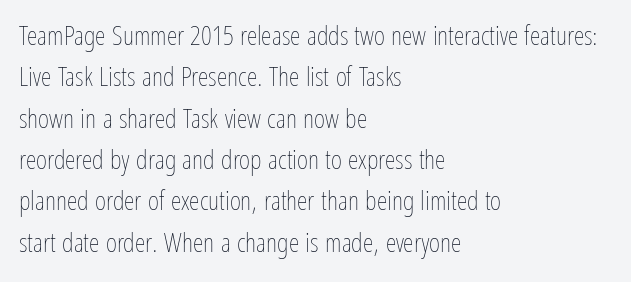
Q: Is the text bold? A: No.
Q: Is the text italic (slanted)? A: No, it is upright.
Q: Is the text underlined? A: No.
Q: How is the paragraph aligned? A: Left-aligned.
Q: Is the spacing between letters normal or unusually wide? A: Normal.
Q: Is the spacing between lines tight, normal or loose? A: Normal.
